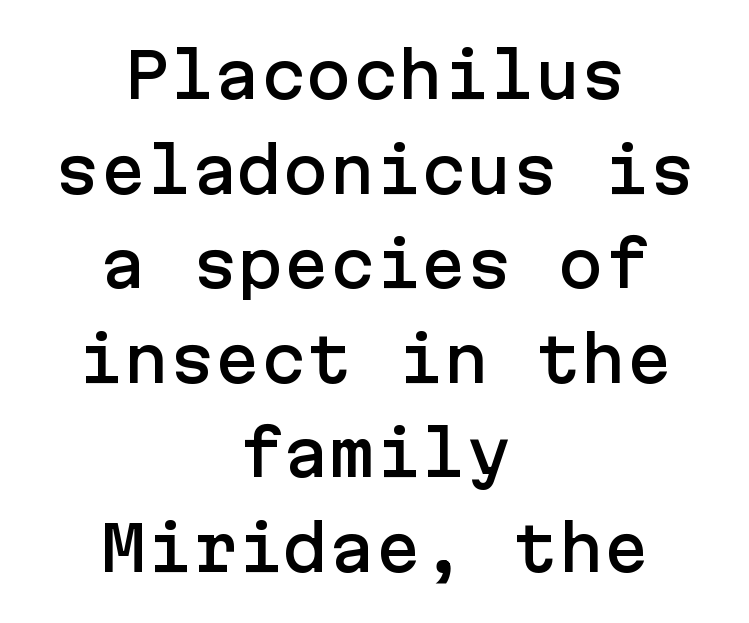
Rendered with straight, roman letterforms. This rendering leaves character spacing at its baseline value. Is the block centered? Yes — each line is placed symmetrically about the middle. Type style note: lacks serifs. Successive baselines arrive at the customary interval. Descenders hang freely into open space.
